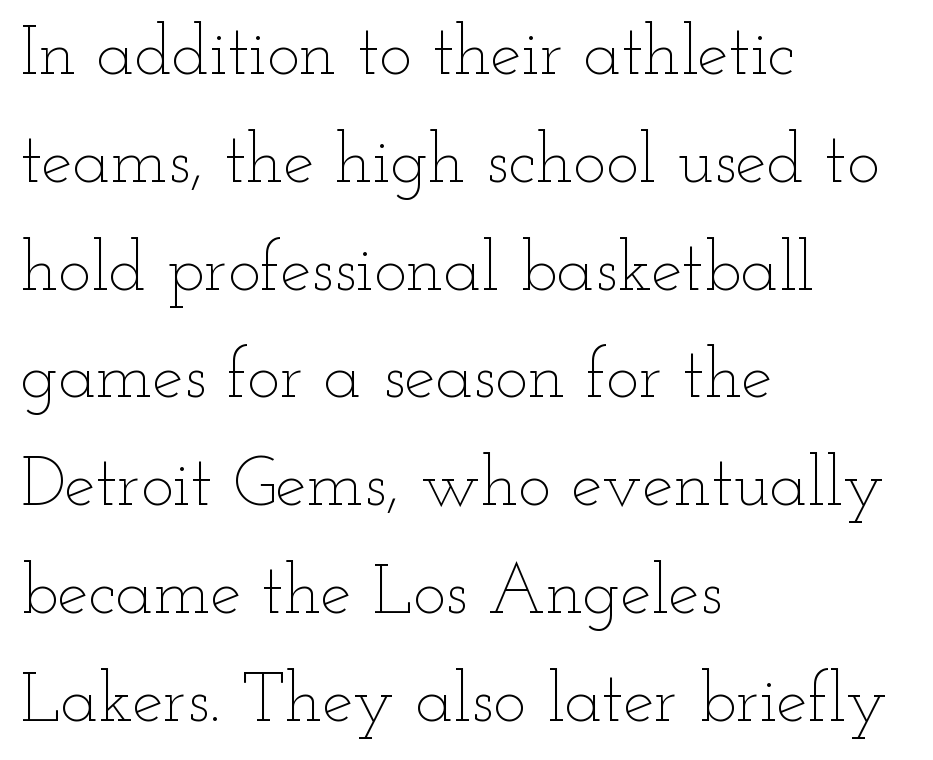
Heft: none added — not bold. The rendering uses natural spacing where letterforms have individual widths. This block has exactly the height ordinary leading produces. In terms of posture, this sample is upright. Standard letterfit; no display-style spreading of the glyphs.
